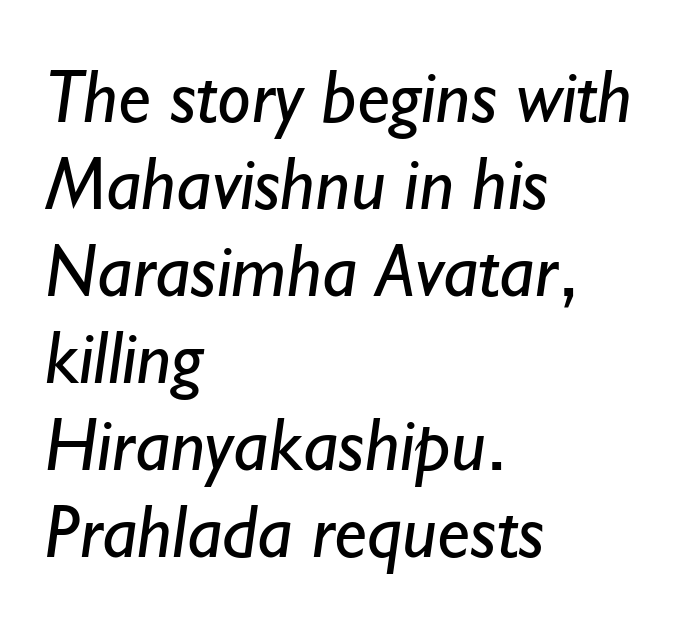
{"serif": "no", "bold": "no", "weight": "regular", "width": "normal", "stroke_contrast": "low", "x_height": "small", "monospaced": "no", "underline": "no", "align": "left", "line_spacing_ratio": 1.16, "letter_spacing": "normal", "letter_spacing_em": 0.0, "glyph_px": 75}
